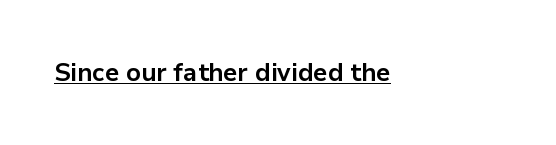
The image shows 26 px bold type, upright; set normal letter spacing, underlined.
